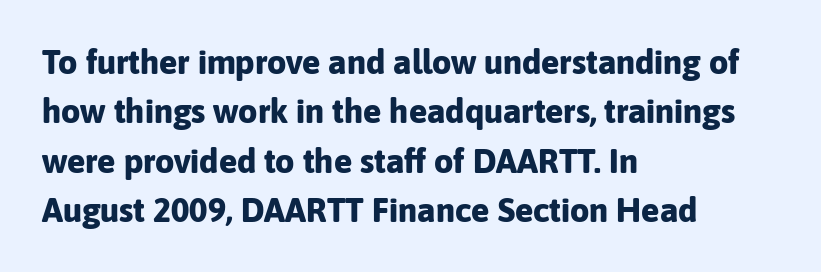
{"serif": "no", "italic": "no", "bold": "yes", "weight": "bold", "width": "normal", "stroke_contrast": "low", "x_height": "medium", "monospaced": "no", "underline": "no", "align": "left", "line_spacing": "normal", "line_spacing_ratio": 1.45, "letter_spacing": "normal", "letter_spacing_em": 0.0, "glyph_px": 34}
